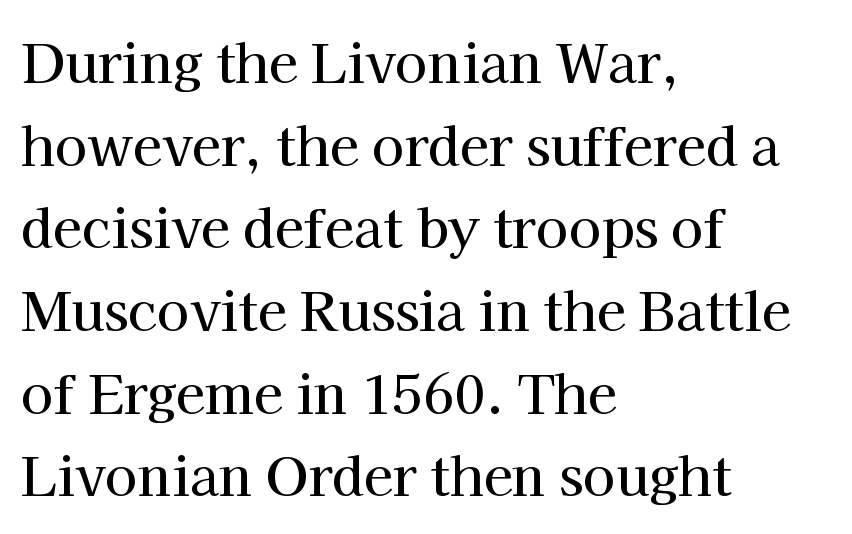
The image shows 53 px serif type, upright; set left-aligned, normal line spacing (1.56x), normal letter spacing, not underlined; high stroke contrast and a medium x-height.
